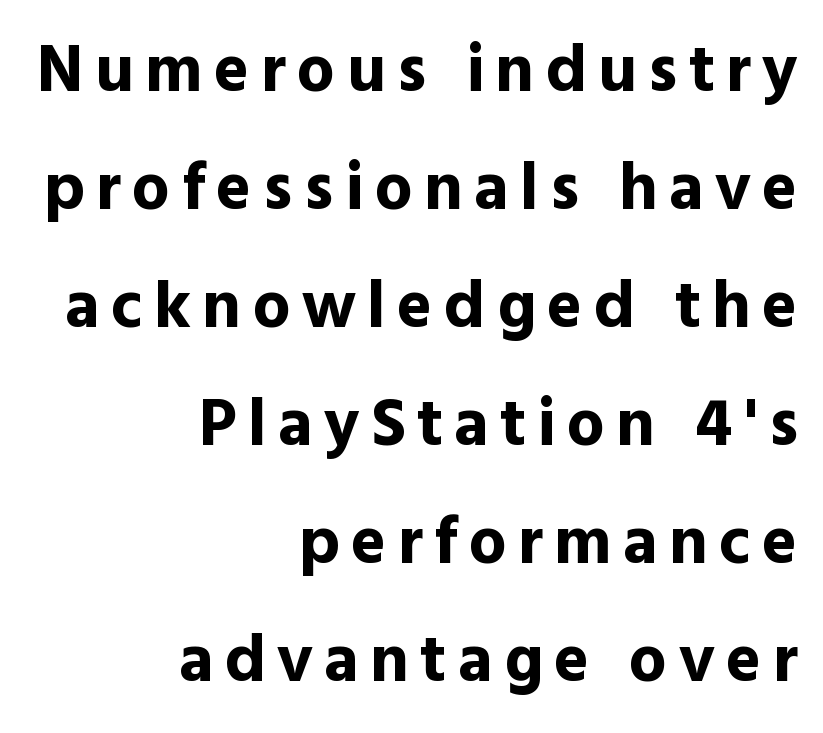
{"serif": "no", "italic": "no", "bold": "yes", "weight": "bold", "width": "normal", "x_height": "medium", "monospaced": "no", "underline": "no", "align": "right", "line_spacing_ratio": 1.76, "glyph_px": 67}
